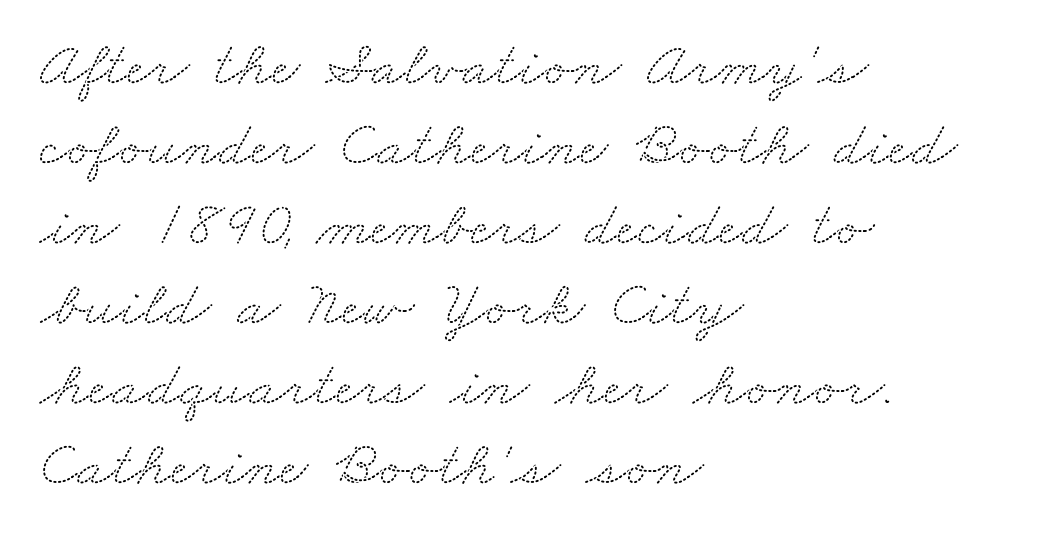
Q: Is the typeface a serif or a sans-serif typeface? A: Serif.
Q: Is the text underlined? A: No.
Q: How is the paragraph aligned? A: Left-aligned.
Q: Is the spacing between letters normal or unusually wide? A: Normal.
Q: Is the spacing between lines tight, normal or loose? A: Normal.
Q: Width (condensed, normal, or wide)? A: Wide.
Q: Stroke contrast? A: Medium.
Q: x-height? A: Small.
Q: Monospaced? A: No.
